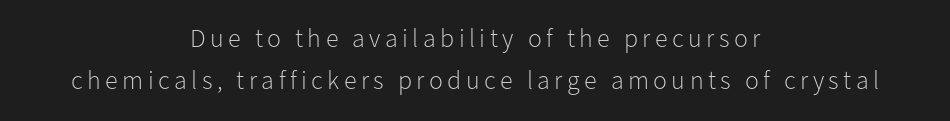
The space beneath each line is pristine and unruled. Italic? Not at all — the glyphs are vertical. One glance says typical: line gaps are just what's usual. The passage shown is not bold in any degree. A student would call this center alignment; a typographer would say set centered.
